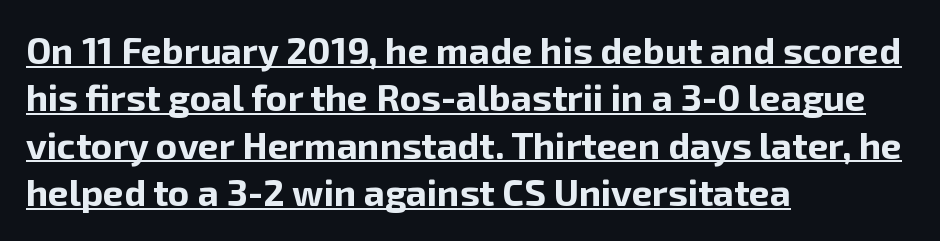
{"serif": "no", "italic": "no", "bold": "yes", "weight": "bold", "width": "normal", "stroke_contrast": "low", "x_height": "medium", "monospaced": "no", "underline": "yes", "align": "left", "line_spacing": "normal", "line_spacing_ratio": 1.28, "letter_spacing": "normal", "letter_spacing_em": 0.0, "glyph_px": 37}
